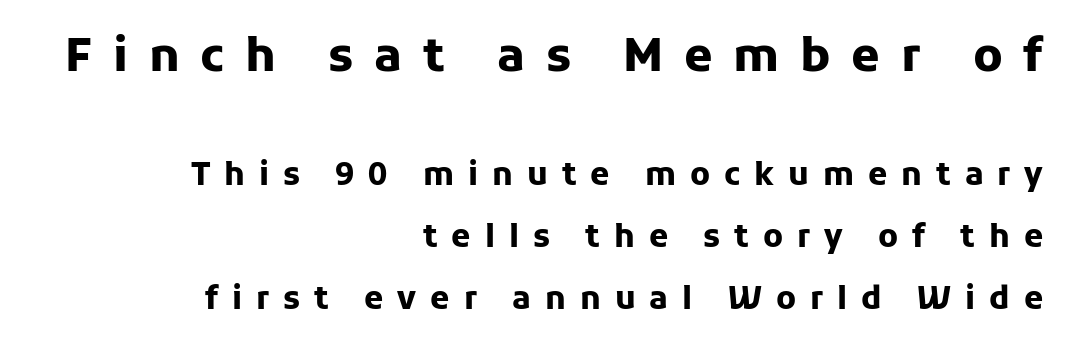
The image shows 46 px heavy sans-serif type, upright; set right-aligned, loose line spacing (1.99x), unusually wide letter spacing (+0.45 em), not underlined; the first (top) block is 1.48x larger; low stroke contrast and a medium x-height.
